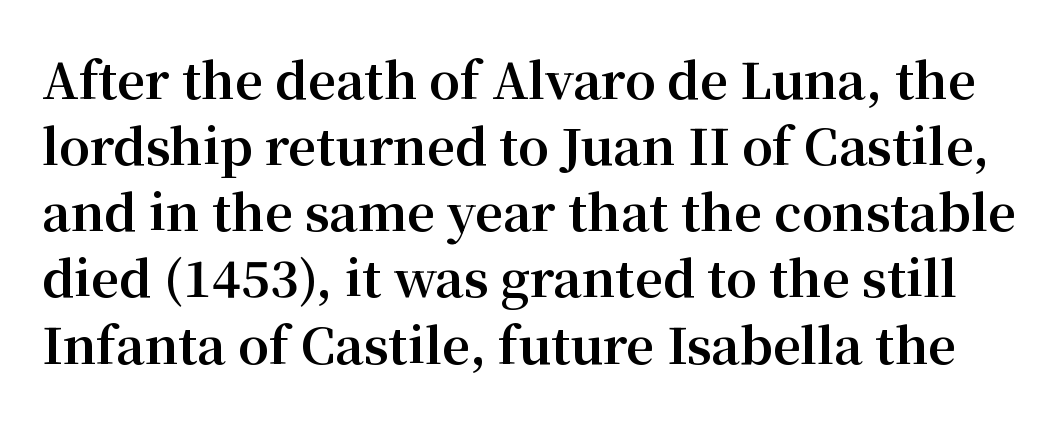
The image shows 49 px bold serif type, upright; set normal line spacing (1.35x), normal letter spacing, not underlined; medium stroke contrast and a medium x-height.
